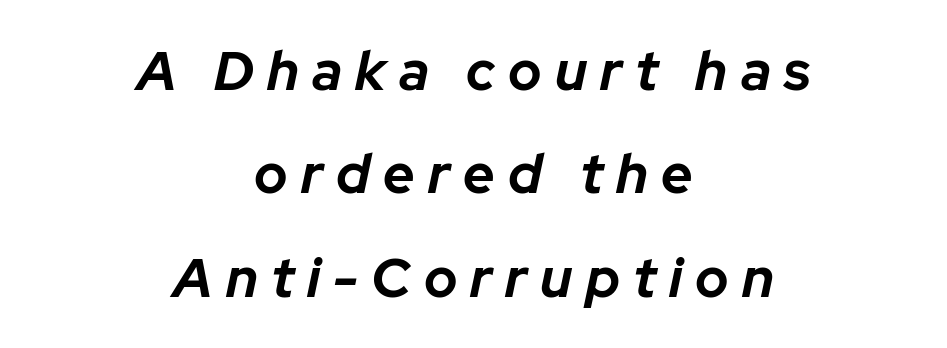
{"italic": "yes", "lean": "right", "slant_degrees": 12, "bold": "yes", "weight": "bold", "width": "normal", "stroke_contrast": "low", "x_height": "medium", "monospaced": "no", "underline": "no", "align": "center", "line_spacing_ratio": 1.88, "letter_spacing": "wide", "letter_spacing_em": 0.24, "glyph_px": 55}
